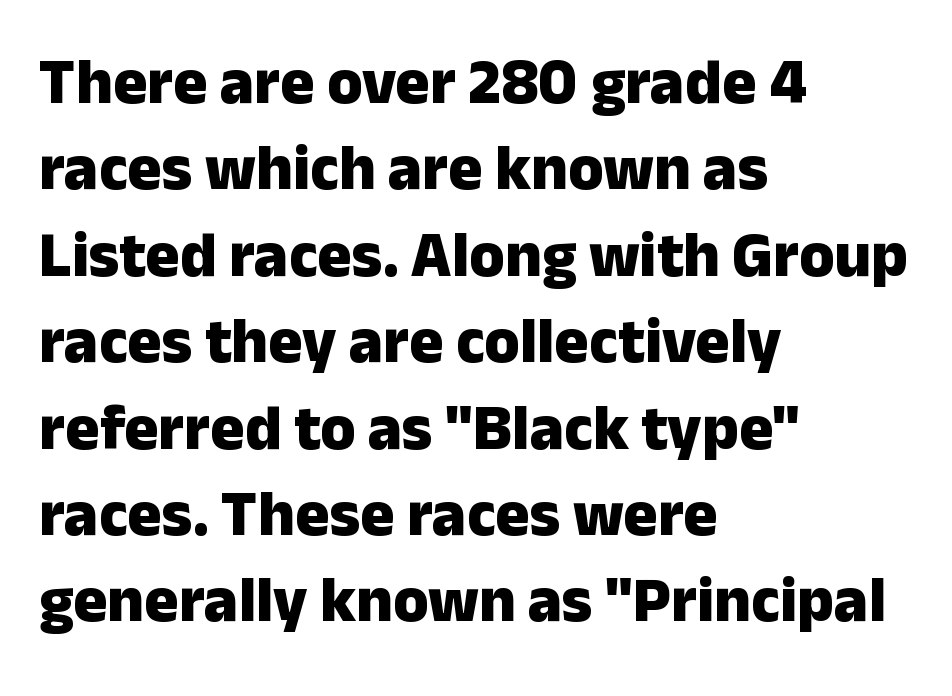
Q: Is the text bold? A: Yes.
Q: Is the text italic (slanted)? A: No, it is upright.
Q: Is the typeface a serif or a sans-serif typeface? A: Sans-serif.
Q: Is the text underlined? A: No.
Q: How is the paragraph aligned? A: Left-aligned.
Q: Is the spacing between letters normal or unusually wide? A: Normal.
Q: Is the spacing between lines tight, normal or loose? A: Normal.
Q: Width (condensed, normal, or wide)? A: Normal.
Q: Stroke contrast? A: Low.
Q: x-height? A: Medium.
Q: Monospaced? A: No.
